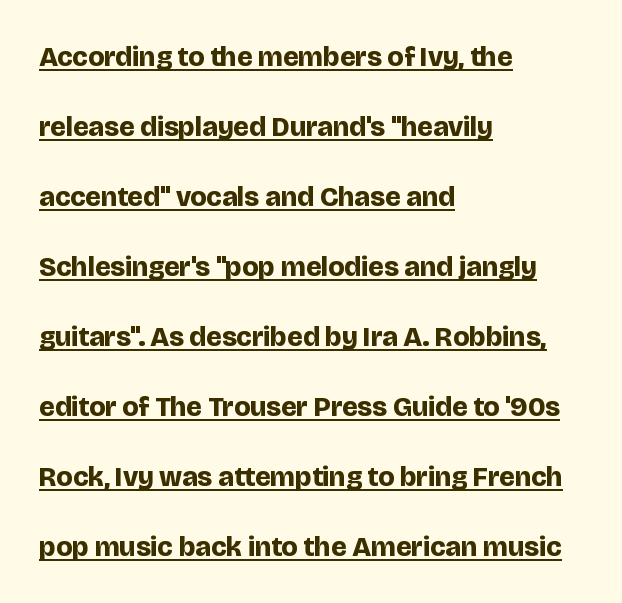
The image shows 28 px bold sans-serif type, upright; set left-aligned, loose line spacing (2.5x), normal letter spacing, underlined; low stroke contrast and a large x-height.
